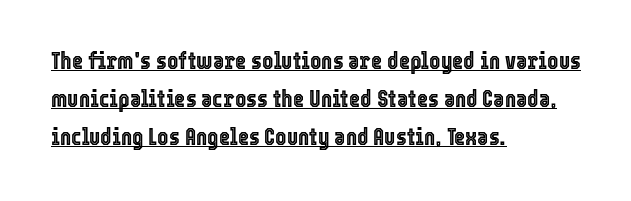
Here the glyphs are tracked normally, forming tight word shapes. Every stem runs plumb, perpendicular to the baseline. Is there an underline? Yes — a line sits under the letters. The lines sit at an ordinary, default distance from one another. One-word summary of the alignment: left.
